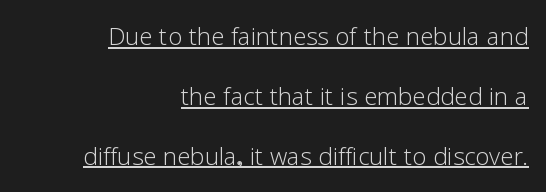
Are there feet on the stems? There aren't — it's a sans. The rendering keeps characters at their native spacing. Do the characters align in a grid? No, the font is proportional. The lines are quadded right. Compared with a typical body face, this is equally light or lighter still.
